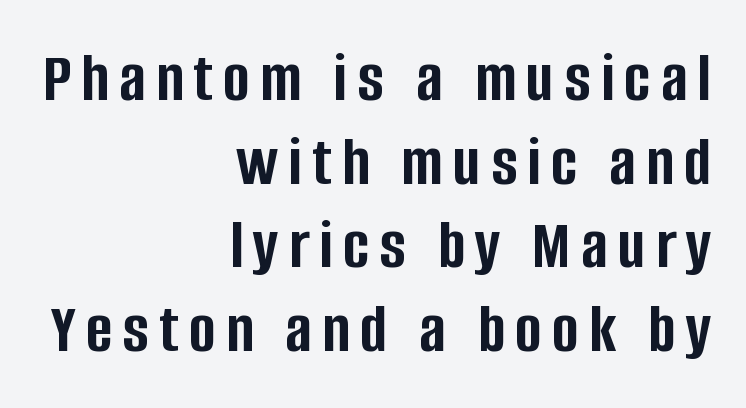
{"serif": "no", "italic": "no", "bold": "yes", "weight": "semibold", "width": "condensed", "stroke_contrast": "low", "x_height": "large", "monospaced": "no", "underline": "no", "align": "right", "line_spacing_ratio": 1.16, "glyph_px": 72}
